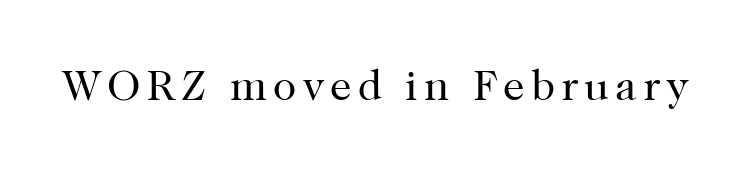
{"serif": "yes", "italic": "no", "bold": "no", "weight": "regular", "width": "normal", "stroke_contrast": "high", "x_height": "medium", "monospaced": "no", "underline": "no", "glyph_px": 43}
